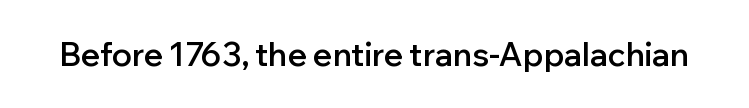
Ordinary non-slanted type is in use. You could not count columns in this text — the font is proportionally spaced. A sans-serif font was chosen for this passage. Stems and bowls a touch heavier than normal — semibold.
